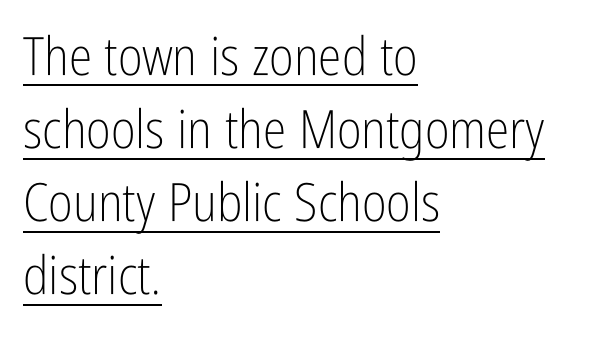
The line texture is even and compact thanks to regular tracking. Where is the straight margin? On the left. Summary of weight: not heavy and not bold. The glyphs are accompanied by a horizontal stroke just below them. Varying glyph widths throughout — classic text-font behaviour.
